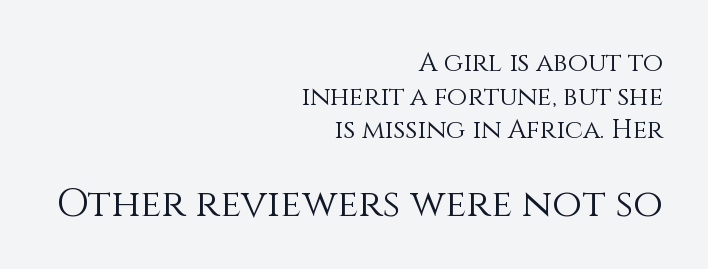
Q: Is the text bold? A: No.
Q: Is the text italic (slanted)? A: No, it is upright.
Q: Is the text underlined? A: No.
Q: How is the paragraph aligned? A: Right-aligned.
Q: Is the spacing between letters normal or unusually wide? A: Normal.
Q: Is the spacing between lines tight, normal or loose? A: Normal.
Q: Which block of text is set in a larger size, the first (top) or the second (bottom)? A: The second (bottom) one.
Q: Width (condensed, normal, or wide)? A: Normal.
Q: Stroke contrast? A: Medium.
Q: x-height? A: Large.
Q: Monospaced? A: No.
